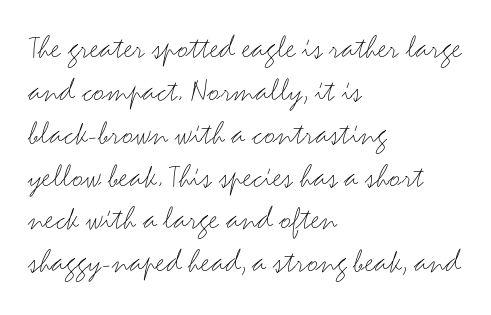
Does the type have serifs? No, each stem ends abruptly. Words float on clear page, feet unadorned. Which margin do the lines hug? The left one — the right edge is uneven. The typeface has the unassuming heft of standard copy or less.
